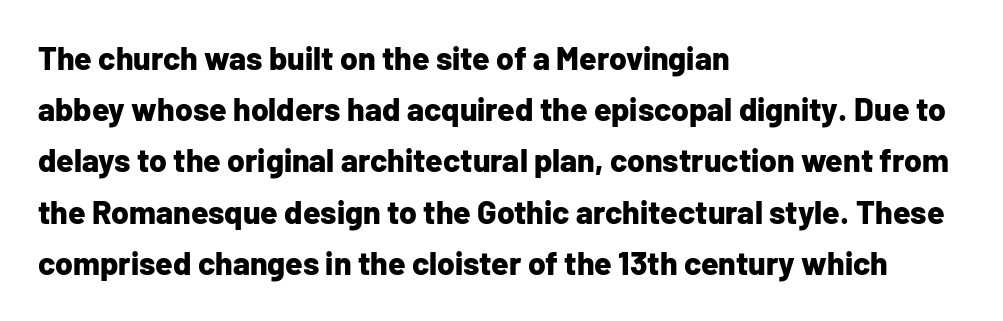
Q: Is the text bold? A: Yes.
Q: Is the text italic (slanted)? A: No, it is upright.
Q: Is the typeface a serif or a sans-serif typeface? A: Sans-serif.
Q: Is the text underlined? A: No.
Q: How is the paragraph aligned? A: Left-aligned.
Q: Is the spacing between letters normal or unusually wide? A: Normal.
Q: Is the spacing between lines tight, normal or loose? A: Normal.
Q: Width (condensed, normal, or wide)? A: Normal.
Q: Stroke contrast? A: Low.
Q: x-height? A: Medium.
Q: Monospaced? A: No.
